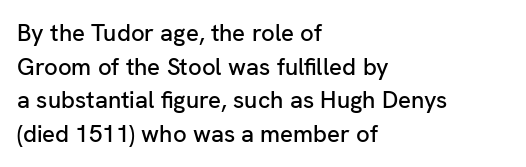
{"italic": "no", "underline": "no", "align": "left", "line_spacing": "normal", "line_spacing_ratio": 1.4, "letter_spacing": "normal", "letter_spacing_em": 0.0, "glyph_px": 24}
